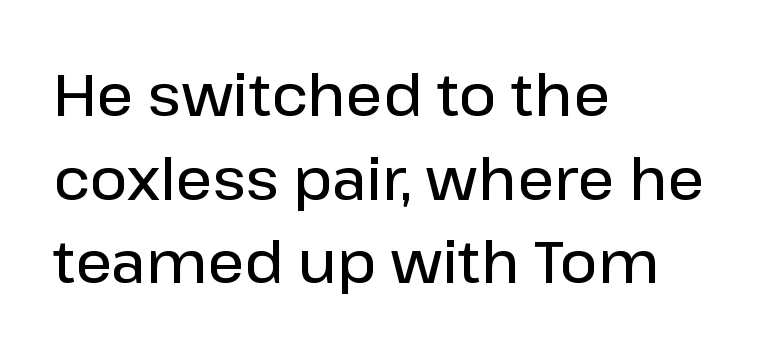
{"serif": "no", "italic": "no", "bold": "semi", "weight": "semibold", "width": "normal", "stroke_contrast": "low", "x_height": "medium", "monospaced": "no", "underline": "no", "align": "left", "line_spacing": "normal", "line_spacing_ratio": 1.44, "letter_spacing": "normal", "letter_spacing_em": 0.0, "glyph_px": 58}
